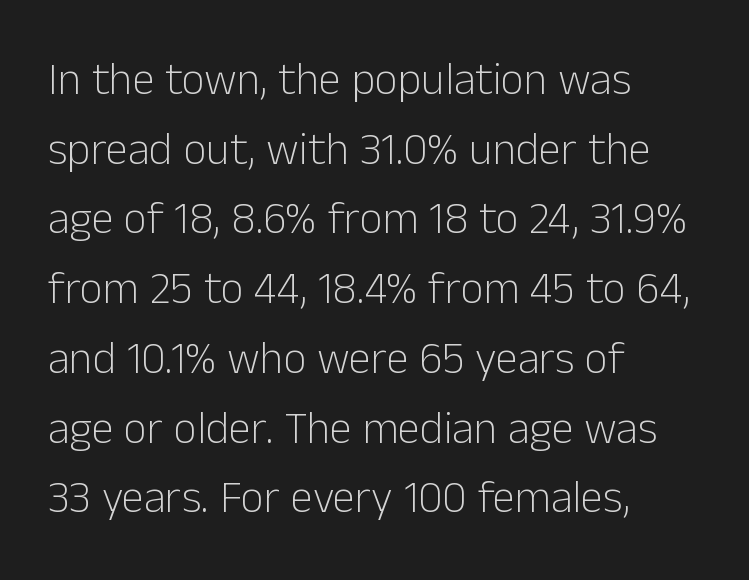
The image shows 45 px light sans-serif type, upright; set left-aligned, normal line spacing (1.55x), normal letter spacing, not underlined; low stroke contrast and a medium x-height.
